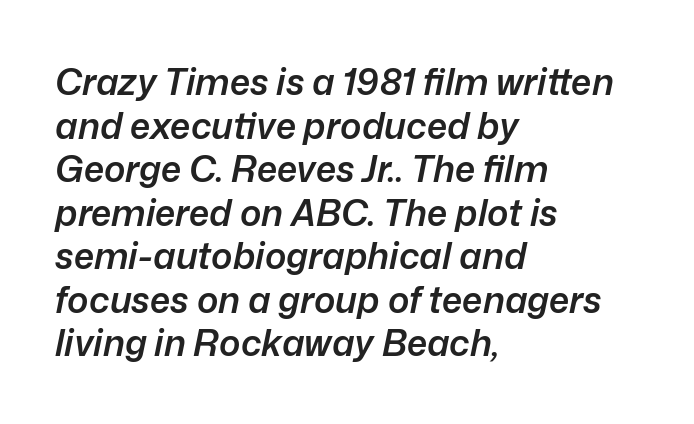
There's an unmistakable incline to the writing here. Spacing verdict: proportional, widths tailored to each character. A bit beefed up — I'd call it semibold rather than bold. The space directly below the letters is spotless.
